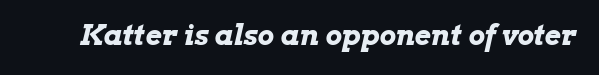
The passage shown is not underscored anywhere. Here the designer chose a conventional face with non-uniform glyph widths. A full-strength bold gives these letters their thick strokes. It's the slanting kind of type.
